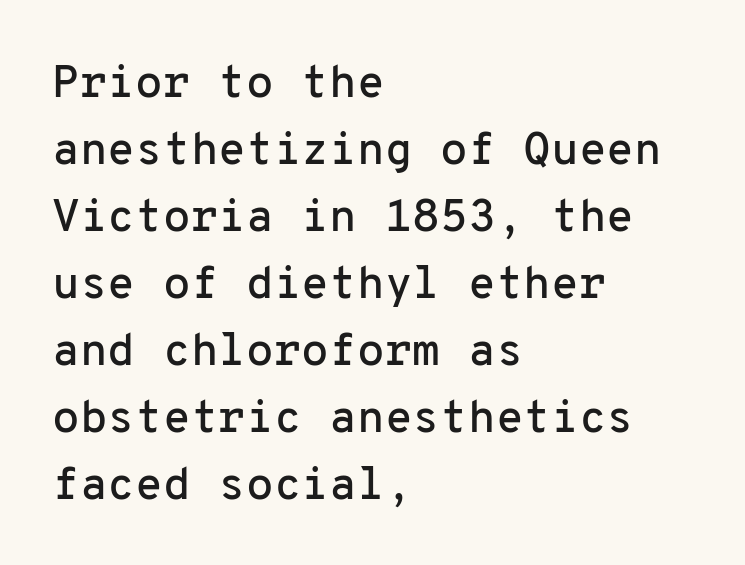
Q: Is the text italic (slanted)? A: No, it is upright.
Q: Is the typeface a serif or a sans-serif typeface? A: Sans-serif.
Q: Is the text underlined? A: No.
Q: How is the paragraph aligned? A: Left-aligned.
Q: Is the spacing between letters normal or unusually wide? A: Normal.
Q: Is the spacing between lines tight, normal or loose? A: Normal.
Q: Width (condensed, normal, or wide)? A: Normal.
Q: Stroke contrast? A: Low.
Q: x-height? A: Medium.
Q: Monospaced? A: Yes.
